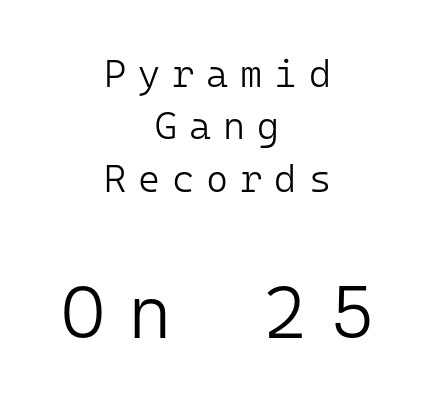
{"serif": "no", "italic": "no", "bold": "no", "weight": "light", "width": "normal", "stroke_contrast": "low", "x_height": "medium", "monospaced": "yes", "underline": "no", "align": "center", "line_spacing": "normal", "line_spacing_ratio": 1.38, "letter_spacing": "wide", "letter_spacing_em": 0.31, "larger_block": "second", "size_ratio": 1.97, "glyph_px": 75}
